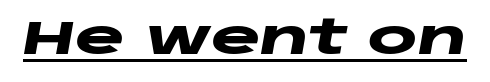
The image shows 47 px heavy, wide type, italic (leaning right); set normal letter spacing, underlined; low stroke contrast and a large x-height.
